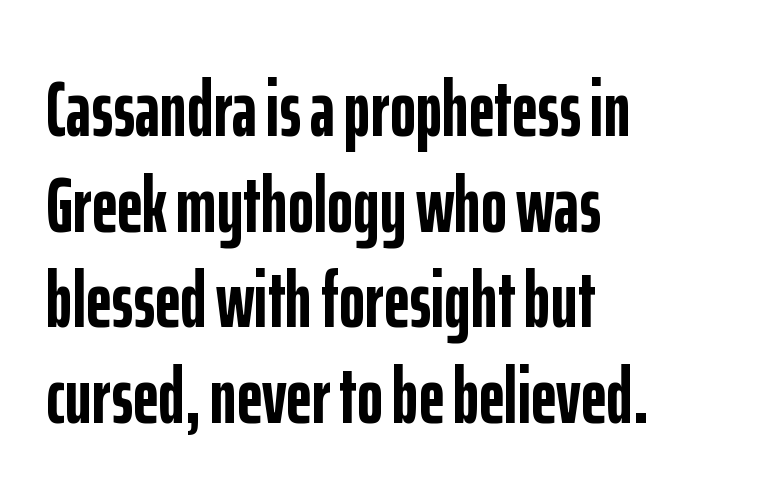
The image shows 79 px semibold, condensed sans-serif type, upright; set left-aligned, line spacing 1.21x, normal letter spacing, not underlined; low stroke contrast and a medium x-height.
